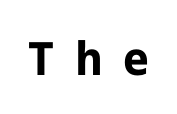
The image shows 46 px bold sans-serif type, upright; set unusually wide letter spacing (+0.47 em), not underlined; low stroke contrast and a medium x-height.
